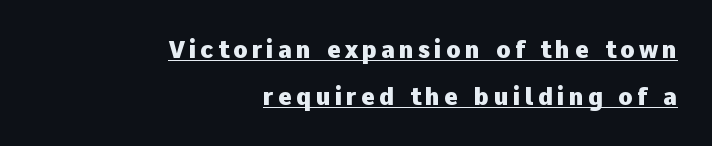
Rendered with straight, roman letterforms. Is the block centered? No — it sits flush against the right margin. The face used here has the dense, thick strokes of a bold. Compared with undecorated copy, this sample adds a rule below the words.
